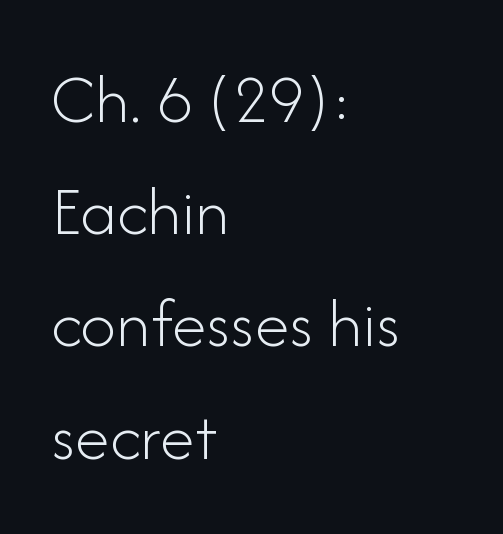
{"serif": "no", "italic": "no", "bold": "no", "weight": "light", "width": "normal", "stroke_contrast": "low", "x_height": "small", "monospaced": "no", "underline": "no", "align": "left", "line_spacing": "normal", "line_spacing_ratio": 1.58, "letter_spacing": "normal", "letter_spacing_em": 0.0, "glyph_px": 71}
